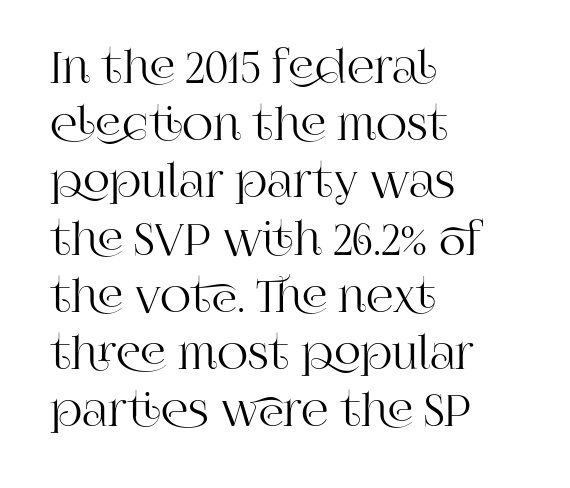
The image shows 43 px serif type, upright; set left-aligned, normal line spacing (1.33x), normal letter spacing, not underlined; high stroke contrast and a large x-height.
